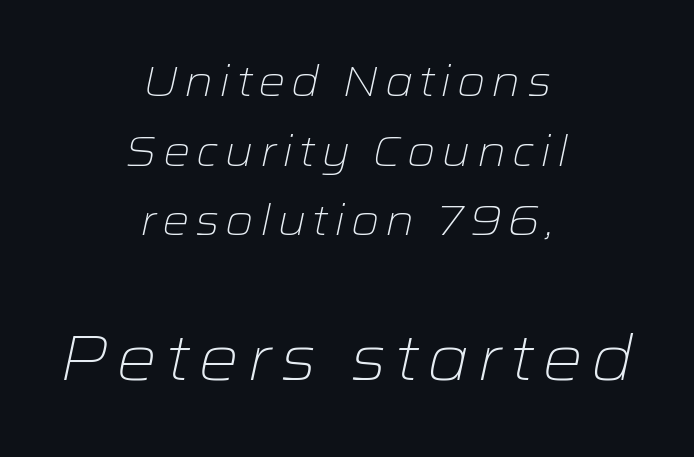
Compared with ordinary roman type, these characters are visibly tilted. Students, observe: this is what conventionally led text looks like. Reading down the block, each line starts at a different indent, mirrored at its end. The letters in the lower block stand taller than those in the block above.
